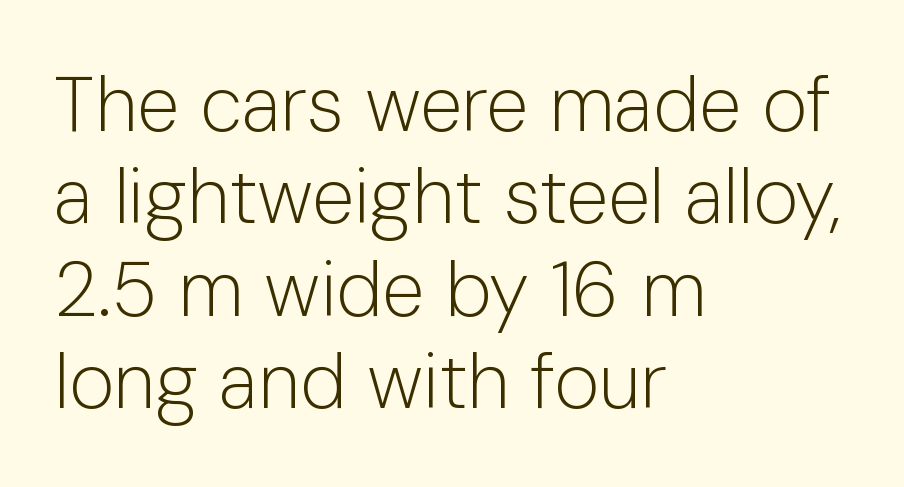
Q: Is the text bold? A: No.
Q: Is the text italic (slanted)? A: No, it is upright.
Q: Is the typeface a serif or a sans-serif typeface? A: Sans-serif.
Q: Is the text underlined? A: No.
Q: How is the paragraph aligned? A: Left-aligned.
Q: Is the spacing between letters normal or unusually wide? A: Normal.
Q: Width (condensed, normal, or wide)? A: Normal.
Q: Stroke contrast? A: Low.
Q: x-height? A: Medium.
Q: Monospaced? A: No.
